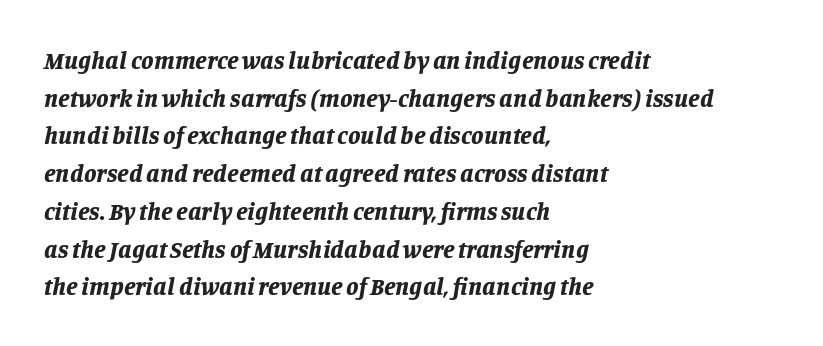
Every character sits at an angle, as italics do. Left-aligned paragraph, ragged on the right. How are the letters spaced? Ordinarily, with no added tracking. The space directly below the letters is spotless. Reading down the column, the eye jumps a familiar distance to each next line.
